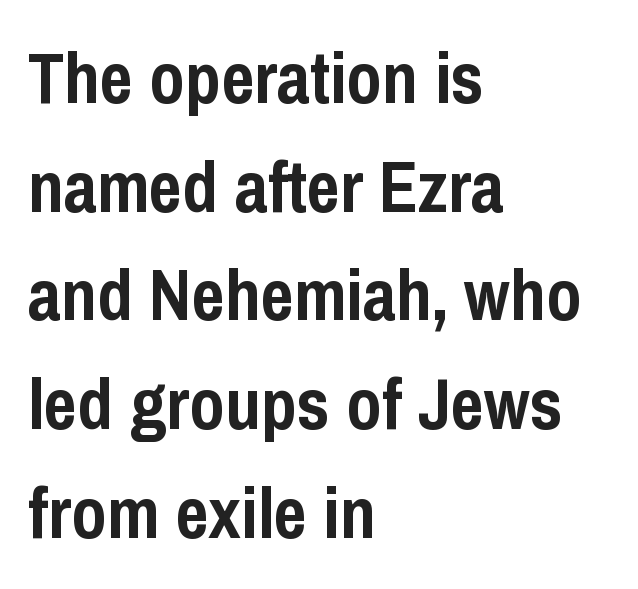
Q: Is the text bold? A: Yes.
Q: Is the text italic (slanted)? A: No, it is upright.
Q: Is the typeface a serif or a sans-serif typeface? A: Sans-serif.
Q: Is the text underlined? A: No.
Q: How is the paragraph aligned? A: Left-aligned.
Q: Is the spacing between letters normal or unusually wide? A: Normal.
Q: Is the spacing between lines tight, normal or loose? A: Normal.
Q: Width (condensed, normal, or wide)? A: Condensed.
Q: Stroke contrast? A: Low.
Q: x-height? A: Medium.
Q: Monospaced? A: No.
